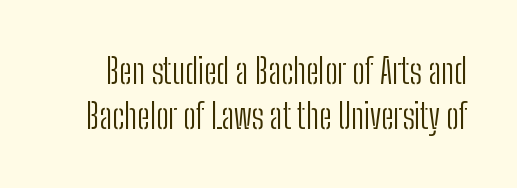
Q: Is the text bold? A: No.
Q: Is the text italic (slanted)? A: No, it is upright.
Q: Is the typeface a serif or a sans-serif typeface? A: Sans-serif.
Q: Is the text underlined? A: No.
Q: Is the spacing between letters normal or unusually wide? A: Normal.
Q: Is the spacing between lines tight, normal or loose? A: Normal.
Q: Width (condensed, normal, or wide)? A: Condensed.
Q: Stroke contrast? A: Low.
Q: x-height? A: Medium.
Q: Monospaced? A: No.
